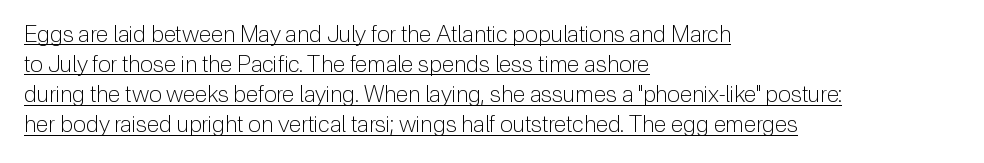
{"italic": "no", "bold": "no", "underline": "yes", "align": "left", "line_spacing": "normal", "line_spacing_ratio": 1.31, "letter_spacing": "normal", "letter_spacing_em": 0.0, "glyph_px": 23}
